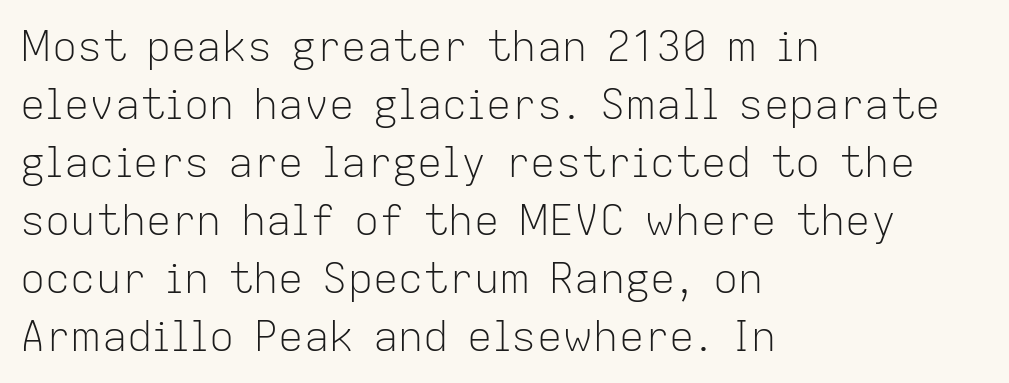
{"serif": "no", "italic": "no", "bold": "no", "weight": "light", "width": "normal", "stroke_contrast": "low", "x_height": "medium", "monospaced": "no", "underline": "no", "align": "left", "line_spacing": "normal", "line_spacing_ratio": 1.38, "letter_spacing": "normal", "letter_spacing_em": 0.0, "glyph_px": 42}
